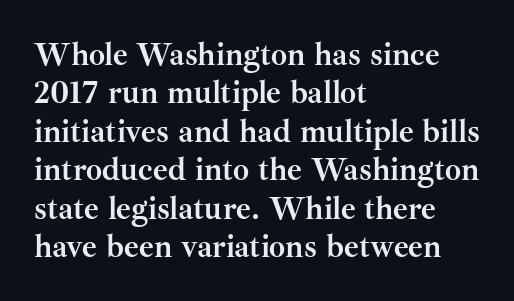
Note the varied advance widths — an 'i' is clearly narrower than an 'm'. On the weight axis this lands at bold, roughly 700. Lines of text with bare space underneath. Ordinary non-slanted type is in use. Small tapered or slab feet sit at the stroke ends, so this counts as serif. This rendering leaves character spacing at its baseline value.
